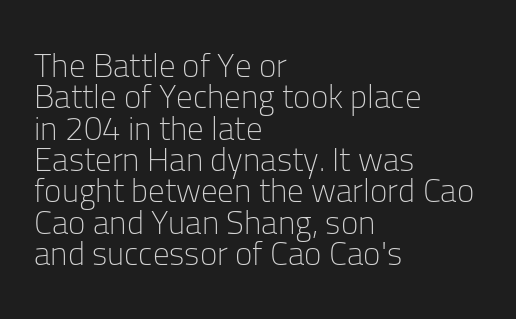
{"serif": "no", "italic": "no", "bold": "no", "weight": "light", "width": "normal", "stroke_contrast": "low", "x_height": "medium", "monospaced": "no", "underline": "no", "align": "left", "line_spacing": "tight", "line_spacing_ratio": 0.95, "letter_spacing": "normal", "letter_spacing_em": 0.0, "glyph_px": 33}
